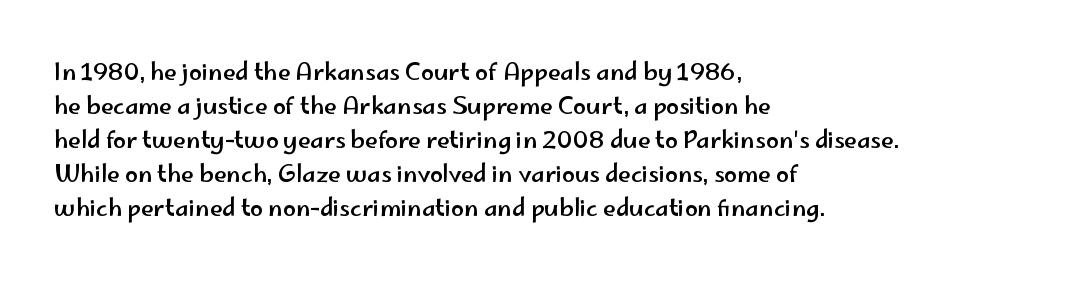
The image shows 23 px text type, upright; set left-aligned, normal line spacing (1.48x), normal letter spacing, not underlined.
